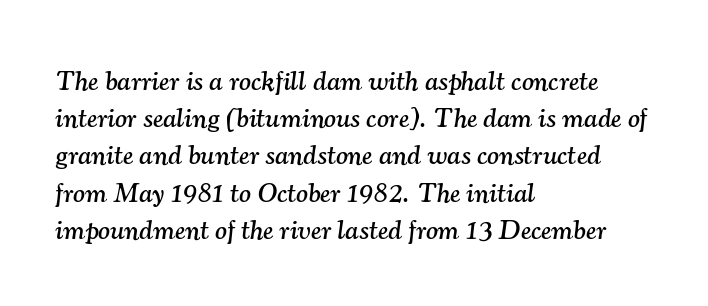
The image shows 28 px serif type, italic (leaning right); set left-aligned, normal line spacing (1.33x), normal letter spacing, not underlined; medium stroke contrast and a small x-height.
